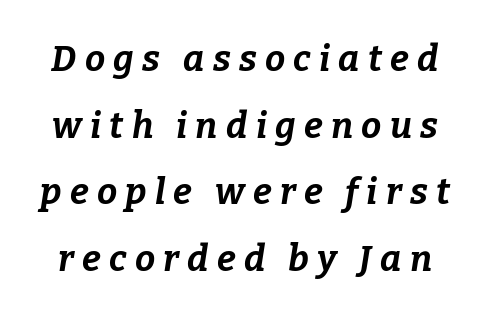
Looks like regular typesetting: each glyph gets only the width it needs. The horizontal fit of the characters is loose and conspicuously gappy. The text carries the slant typical of an italic or oblique font. A dark, heavy texture on the line: the type is bold.
